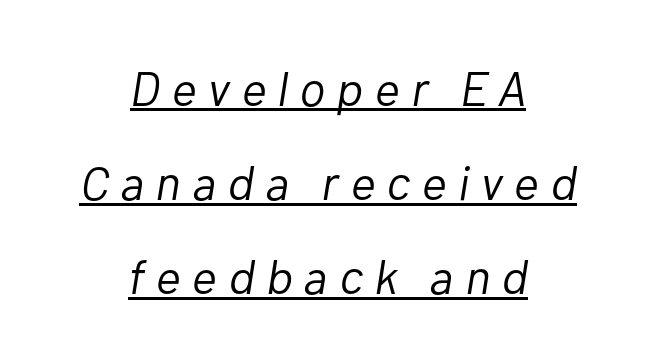
The face used here is rendered with a markedly widened letterfit. Vertically, the passage feels expansive, rows floating well apart. Does a line run under the words? Yes, clearly. Compared with a typical body face, this is equally light or lighter still. Emphasis-style slanted type is in use. Centered paragraph, ragged on both sides.
